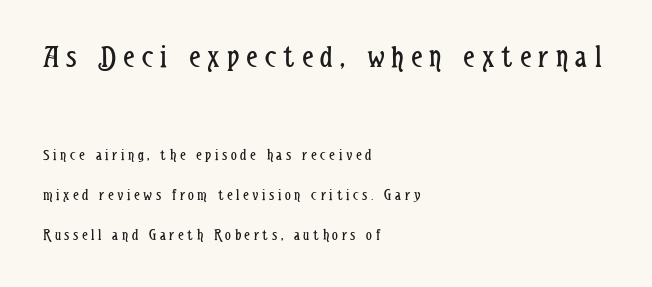
Q: Is the text bold? A: No.
Q: Is the text italic (slanted)? A: No, it is upright.
Q: Is the typeface a serif or a sans-serif typeface? A: Sans-serif.
Q: Is the text underlined? A: No.
Q: How is the paragraph aligned? A: Left-aligned.
Q: Is the spacing between letters normal or unusually wide? A: Unusually wide.
Q: Is the spacing between lines tight, normal or loose? A: Loose.
Q: Which block of text is set in a larger size, the first (top) or the second (bottom)? A: The first (top) one.
Q: Width (condensed, normal, or wide)? A: Condensed.
Q: Stroke contrast? A: Low.
Q: x-height? A: Medium.
Q: Monospaced? A: No.
